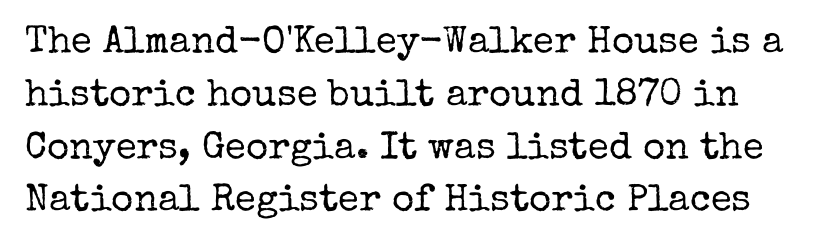
Q: Is the text bold? A: No.
Q: Is the text italic (slanted)? A: No, it is upright.
Q: Is the typeface a serif or a sans-serif typeface? A: Serif.
Q: Is the text underlined? A: No.
Q: Is the spacing between letters normal or unusually wide? A: Normal.
Q: Is the spacing between lines tight, normal or loose? A: Normal.
Q: Width (condensed, normal, or wide)? A: Normal.
Q: Stroke contrast? A: Low.
Q: x-height? A: Medium.
Q: Monospaced? A: No.
